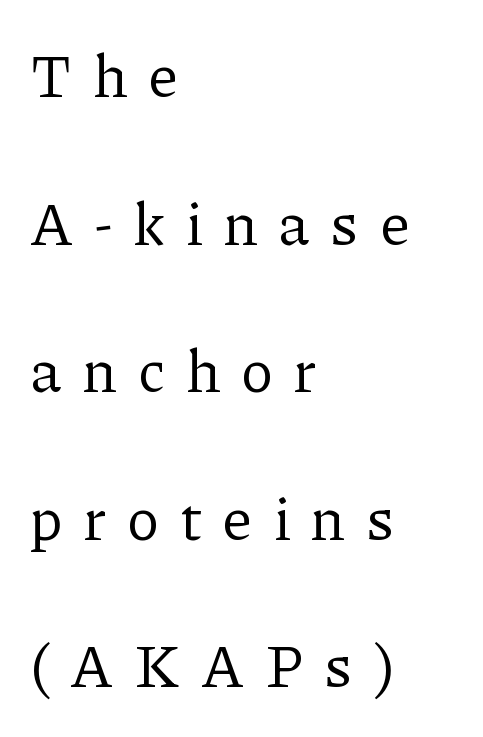
Q: Is the text bold? A: No.
Q: Is the text italic (slanted)? A: No, it is upright.
Q: Is the typeface a serif or a sans-serif typeface? A: Serif.
Q: Is the text underlined? A: No.
Q: How is the paragraph aligned? A: Left-aligned.
Q: Is the spacing between letters normal or unusually wide? A: Unusually wide.
Q: Is the spacing between lines tight, normal or loose? A: Loose.
Q: Width (condensed, normal, or wide)? A: Normal.
Q: Stroke contrast? A: Low.
Q: x-height? A: Medium.
Q: Monospaced? A: No.
